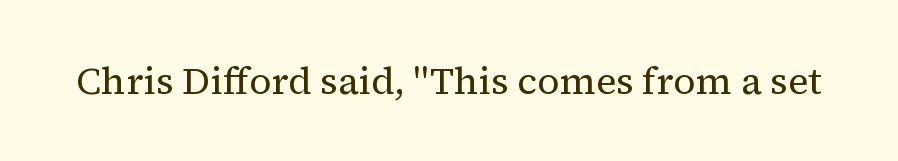
Q: Is the text bold? A: No.
Q: Is the text italic (slanted)? A: No, it is upright.
Q: Is the typeface a serif or a sans-serif typeface? A: Serif.
Q: Is the text underlined? A: No.
Q: Is the spacing between letters normal or unusually wide? A: Normal.
Q: Width (condensed, normal, or wide)? A: Normal.
Q: Stroke contrast? A: Medium.
Q: x-height? A: Medium.
Q: Monospaced? A: No.
